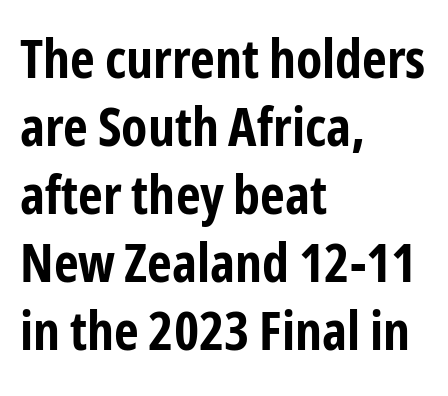
Chunky letters — that's bold for sure. Left-aligned paragraph, ragged on the right. Rendered with straight, roman letterforms. Quick note: underline off. Proportional: the letters do not fall into vertical columns.
